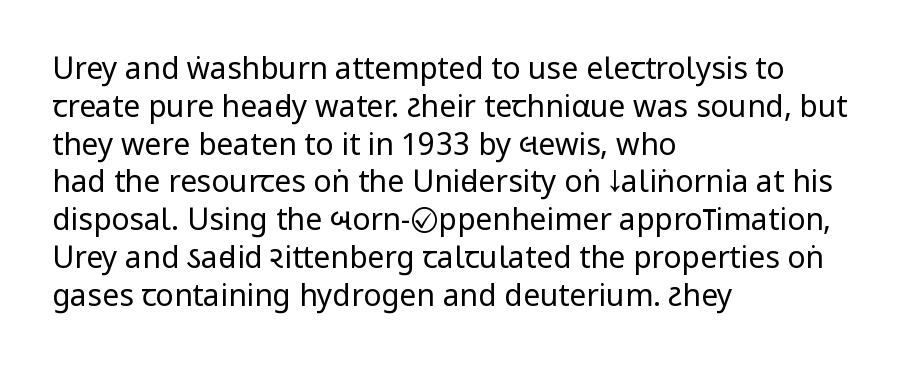
The image shows 30 px regular-weight, condensed sans-serif type, upright; set left-aligned, normal line spacing (1.26x), normal letter spacing, not underlined; low stroke contrast and a large x-height.
